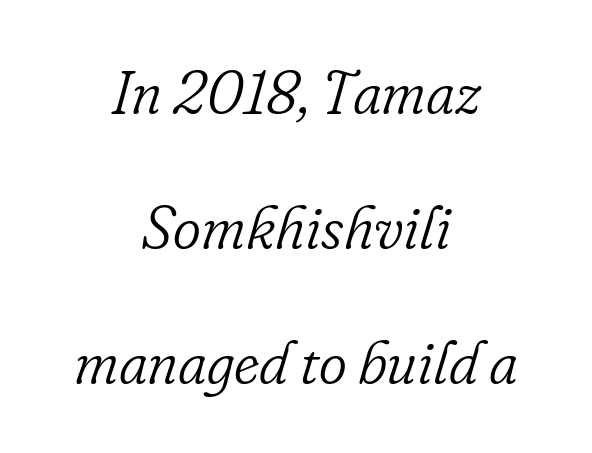
The image shows 60 px light serif type, italic (leaning right); set centered, loose line spacing (2.25x), normal letter spacing, not underlined; low stroke contrast and a small x-height.
